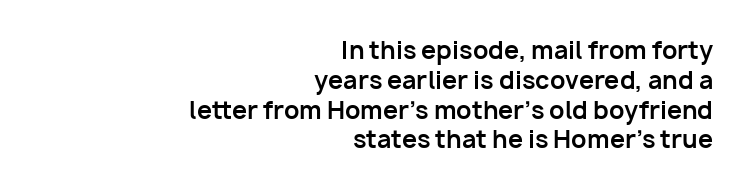
Q: Is the text bold? A: Yes.
Q: Is the text italic (slanted)? A: No, it is upright.
Q: Is the text underlined? A: No.
Q: How is the paragraph aligned? A: Right-aligned.
Q: Is the spacing between letters normal or unusually wide? A: Normal.
